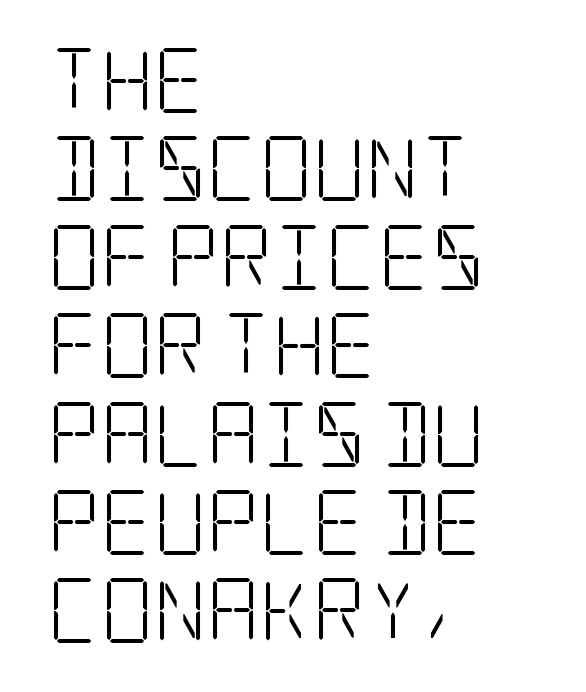
{"serif": "yes", "italic": "no", "bold": "no", "weight": "light", "width": "condensed", "stroke_contrast": "low", "x_height": "large", "underline": "no", "align": "left", "line_spacing": "normal", "line_spacing_ratio": 1.36, "letter_spacing": "normal", "letter_spacing_em": 0.0, "glyph_px": 65}
